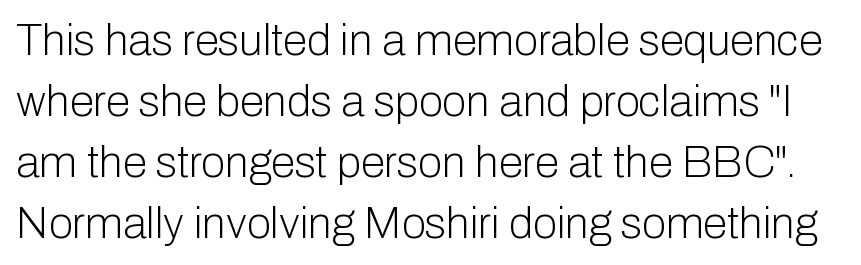
{"serif": "no", "italic": "no", "bold": "no", "weight": "light", "width": "normal", "stroke_contrast": "low", "x_height": "medium", "monospaced": "no", "underline": "no", "line_spacing": "normal", "line_spacing_ratio": 1.39, "letter_spacing": "normal", "letter_spacing_em": 0.0, "glyph_px": 44}
